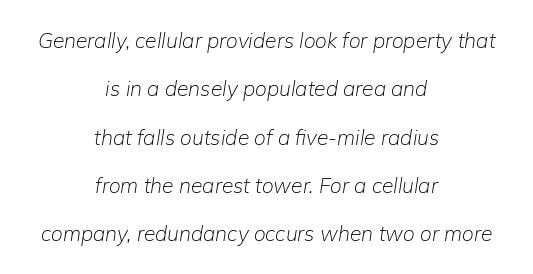
The image shows 21 px text type, italic (leaning right); set centered, loose line spacing (2.3x), normal letter spacing, not underlined.
